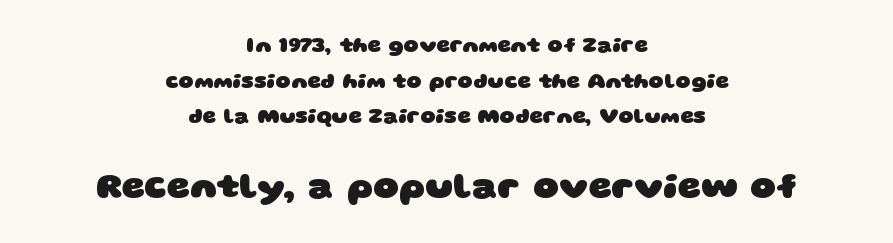
Leading matches the norm, producing a regular column. The paragraph has two soft edges and a firm central axis. Typographically, this falls in the sans-serif category. Larger block? The one below; the one above is distinctly smaller. No extra tracking has been applied to these lines. The passage shown is typed in a proportional face where columns would drift.
